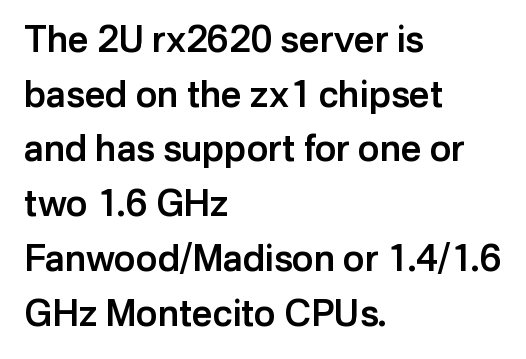
{"serif": "no", "italic": "no", "bold": "semi", "weight": "semibold", "width": "normal", "stroke_contrast": "low", "x_height": "medium", "monospaced": "no", "underline": "no", "align": "left", "line_spacing": "normal", "line_spacing_ratio": 1.52, "letter_spacing": "normal", "letter_spacing_em": 0.0, "glyph_px": 36}
